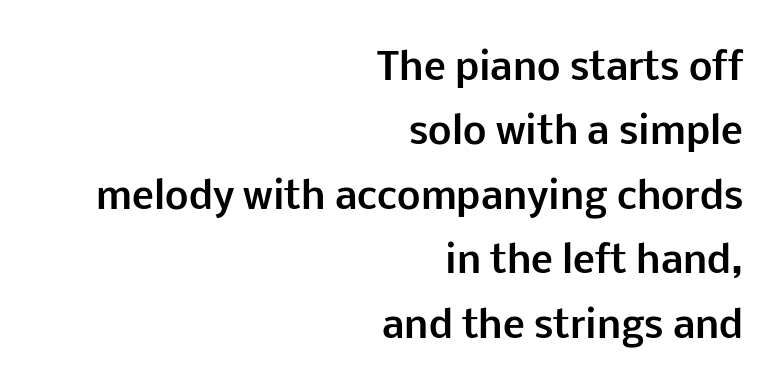
The rendering shows plain stroke endings on the letterforms — a sans-serif design. Bare-footed words on every line. The paragraph shown leans on its right margin. Standard letterfit; no display-style spreading of the glyphs. Each letter keeps its own natural width here, so spacing adapts to shape.
